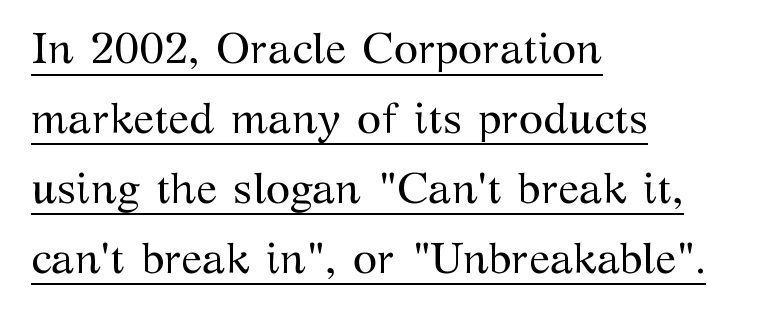
How would I describe the line gaps? Plain and ordinary. The typeface has the unassuming heft of standard copy or less. This rendering features underlined lettering. Notice how the stems are strictly vertical — no italics here. Small tapered or slab feet sit at the stroke ends, so this counts as serif. What stands out about the letter spacing? Nothing — it is the standard amount.
